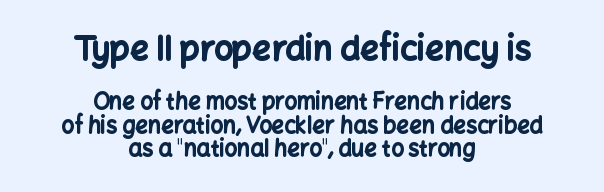
Q: Is the text bold? A: Yes.
Q: Is the text italic (slanted)? A: No, it is upright.
Q: Is the typeface a serif or a sans-serif typeface? A: Sans-serif.
Q: Is the text underlined? A: No.
Q: How is the paragraph aligned? A: Centered.
Q: Is the spacing between letters normal or unusually wide? A: Normal.
Q: Is the spacing between lines tight, normal or loose? A: Tight.
Q: Which block of text is set in a larger size, the first (top) or the second (bottom)? A: The first (top) one.
Q: Width (condensed, normal, or wide)? A: Normal.
Q: Stroke contrast? A: Low.
Q: x-height? A: Medium.
Q: Monospaced? A: No.
